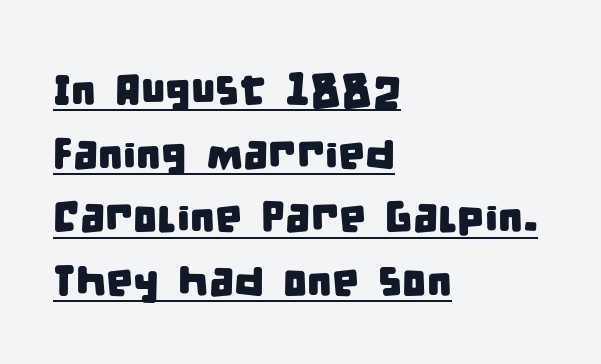
Line starts are locked; line ends wander. Reading down the column, the eye jumps a familiar distance to each next line. Character widths vary here, with narrow letters taking less room than wide ones. Note: no serifs on the glyphs. A typesetter would call this zero additional tracking.
